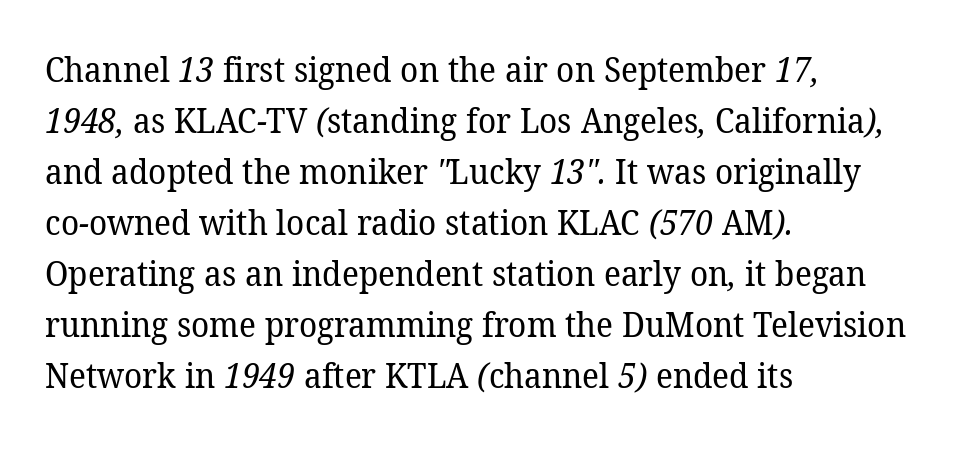
Q: Is the text bold? A: No.
Q: Is the typeface a serif or a sans-serif typeface? A: Serif.
Q: Is the text underlined? A: No.
Q: How is the paragraph aligned? A: Left-aligned.
Q: Is the spacing between letters normal or unusually wide? A: Normal.
Q: Is the spacing between lines tight, normal or loose? A: Normal.
Q: Width (condensed, normal, or wide)? A: Normal.
Q: Stroke contrast? A: Low.
Q: x-height? A: Medium.
Q: Monospaced? A: No.
